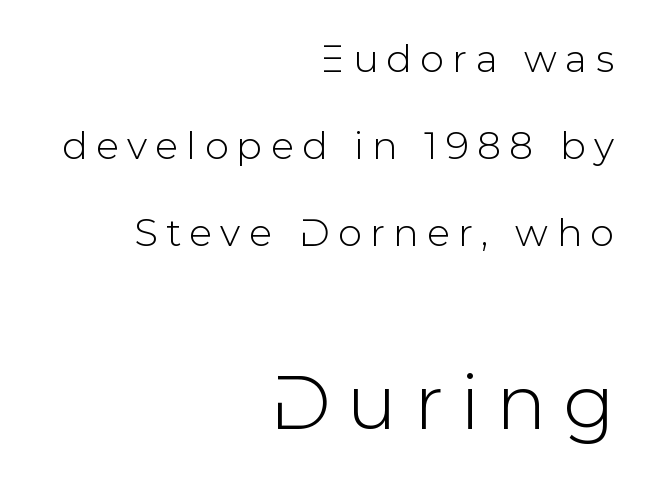
The type sits square on the baseline with zero lean. Compared with typical body copy, the letter spacing here is much looser. Type without underlining. Font category for this specimen: sans-serif. This block would shrink considerably if given ordinary leading; it's expanded now.
